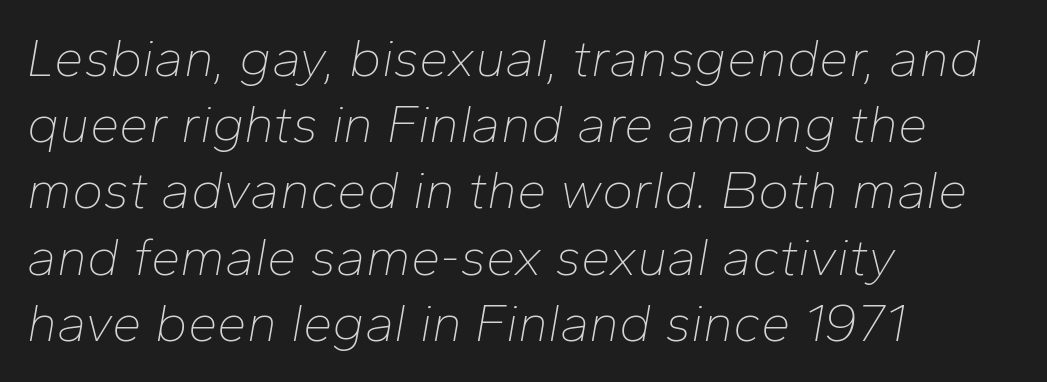
Q: Is the text bold? A: No.
Q: Is the text italic (slanted)? A: Yes, it leans right by about 10 degrees.
Q: Is the text underlined? A: No.
Q: How is the paragraph aligned? A: Left-aligned.
Q: Is the spacing between letters normal or unusually wide? A: Normal.
Q: Is the spacing between lines tight, normal or loose? A: Normal.
Q: Width (condensed, normal, or wide)? A: Normal.
Q: Stroke contrast? A: Low.
Q: x-height? A: Medium.
Q: Monospaced? A: No.
